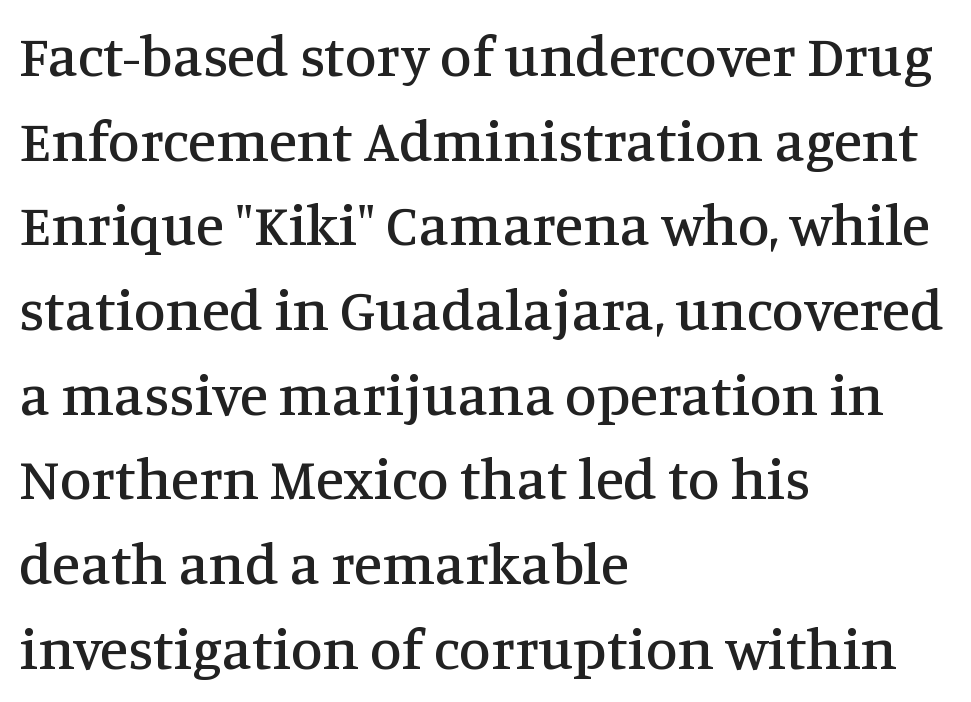
{"serif": "yes", "italic": "no", "width": "normal", "stroke_contrast": "medium", "x_height": "large", "monospaced": "no", "underline": "no", "align": "left", "line_spacing": "normal", "line_spacing_ratio": 1.46, "letter_spacing": "normal", "letter_spacing_em": 0.0, "glyph_px": 58}
